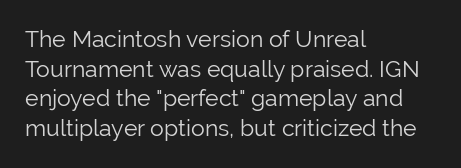
The lines sit at an ordinary, default distance from one another. The rag falls on the right side of this text block. The characters are drawn with everyday or finer stroke widths. Descender tails drop into unmarked territory.
